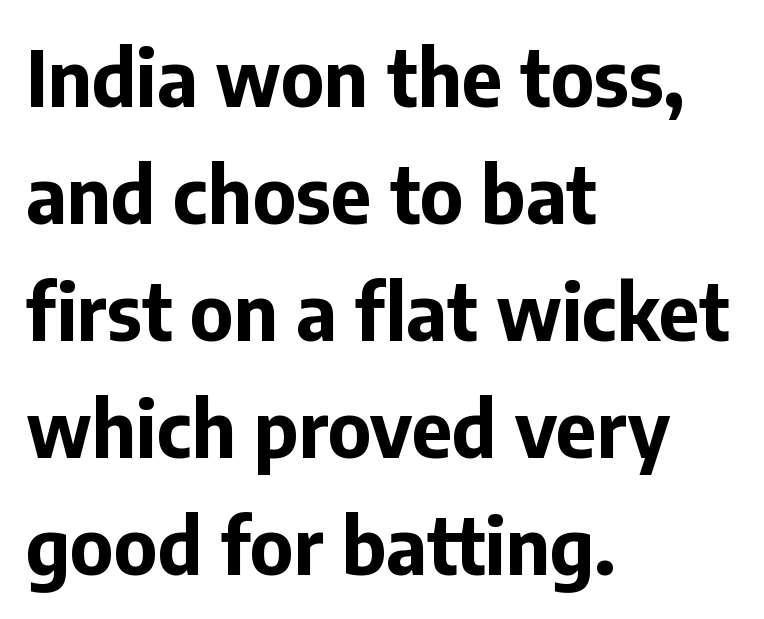
Q: Is the text bold? A: Yes.
Q: Is the text italic (slanted)? A: No, it is upright.
Q: Is the typeface a serif or a sans-serif typeface? A: Sans-serif.
Q: Is the text underlined? A: No.
Q: How is the paragraph aligned? A: Left-aligned.
Q: Is the spacing between letters normal or unusually wide? A: Normal.
Q: Is the spacing between lines tight, normal or loose? A: Normal.
Q: Width (condensed, normal, or wide)? A: Normal.
Q: Stroke contrast? A: Low.
Q: x-height? A: Medium.
Q: Monospaced? A: No.
